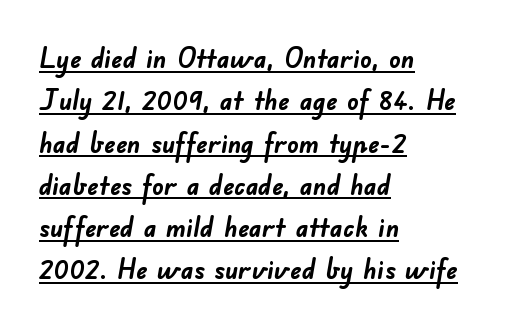
{"serif": "no", "bold": "yes", "weight": "semibold", "width": "normal", "stroke_contrast": "low", "x_height": "small", "monospaced": "no", "underline": "yes", "align": "left", "line_spacing": "normal", "line_spacing_ratio": 1.51, "letter_spacing": "normal", "letter_spacing_em": 0.0, "glyph_px": 28}
